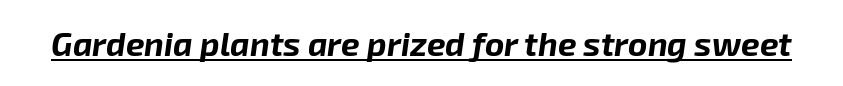
The image shows 33 px bold type, italic (leaning right); set normal letter spacing, underlined; low stroke contrast and a medium x-height.
